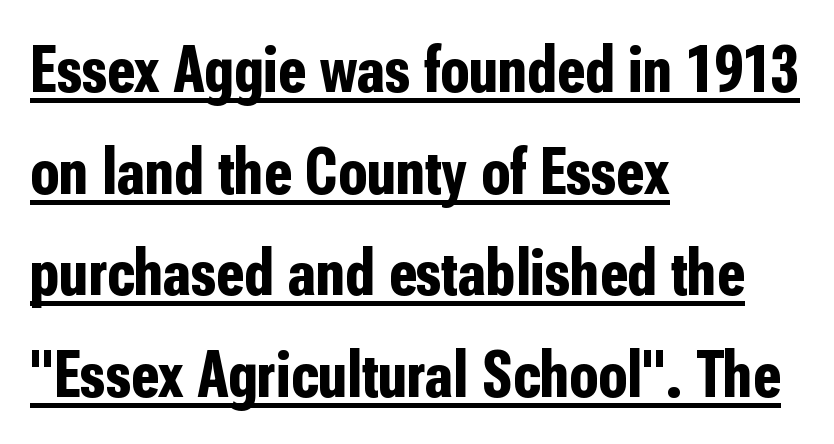
The image shows 66 px bold, condensed sans-serif type, upright; set left-aligned, normal line spacing (1.54x), normal letter spacing, underlined; low stroke contrast and a medium x-height.
